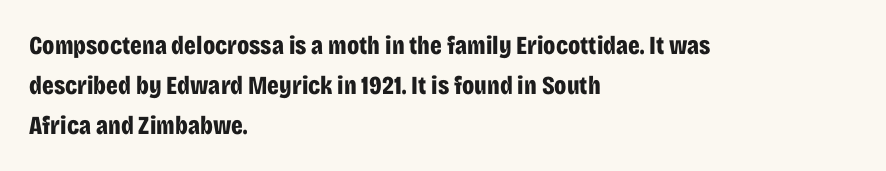
Q: Is the text bold? A: Yes.
Q: Is the text italic (slanted)? A: No, it is upright.
Q: Is the text underlined? A: No.
Q: How is the paragraph aligned? A: Left-aligned.
Q: Is the spacing between letters normal or unusually wide? A: Normal.
Q: Is the spacing between lines tight, normal or loose? A: Normal.
